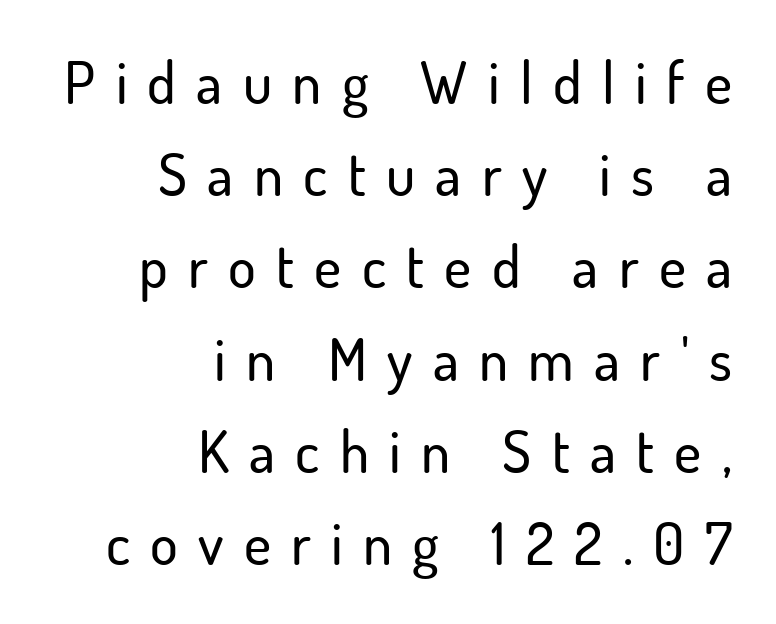
Q: Is the text italic (slanted)? A: No, it is upright.
Q: Is the typeface a serif or a sans-serif typeface? A: Sans-serif.
Q: Is the text underlined? A: No.
Q: How is the paragraph aligned? A: Right-aligned.
Q: Is the spacing between letters normal or unusually wide? A: Unusually wide.
Q: Is the spacing between lines tight, normal or loose? A: Normal.
Q: Width (condensed, normal, or wide)? A: Normal.
Q: Stroke contrast? A: Low.
Q: x-height? A: Small.
Q: Monospaced? A: No.
